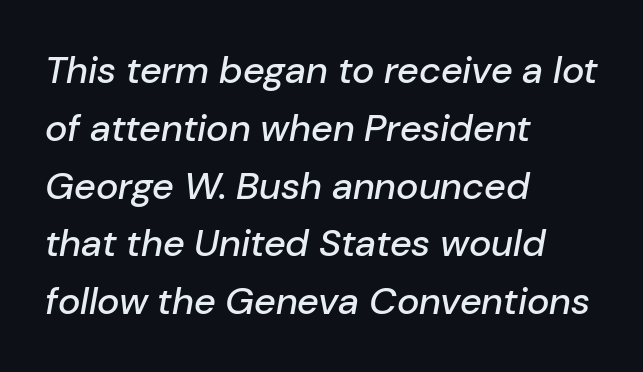
{"italic": "yes", "lean": "right", "slant_degrees": 10, "width": "normal", "stroke_contrast": "low", "x_height": "medium", "monospaced": "no", "underline": "no", "align": "left", "line_spacing": "normal", "line_spacing_ratio": 1.52, "letter_spacing": "normal", "letter_spacing_em": 0.0, "glyph_px": 38}
